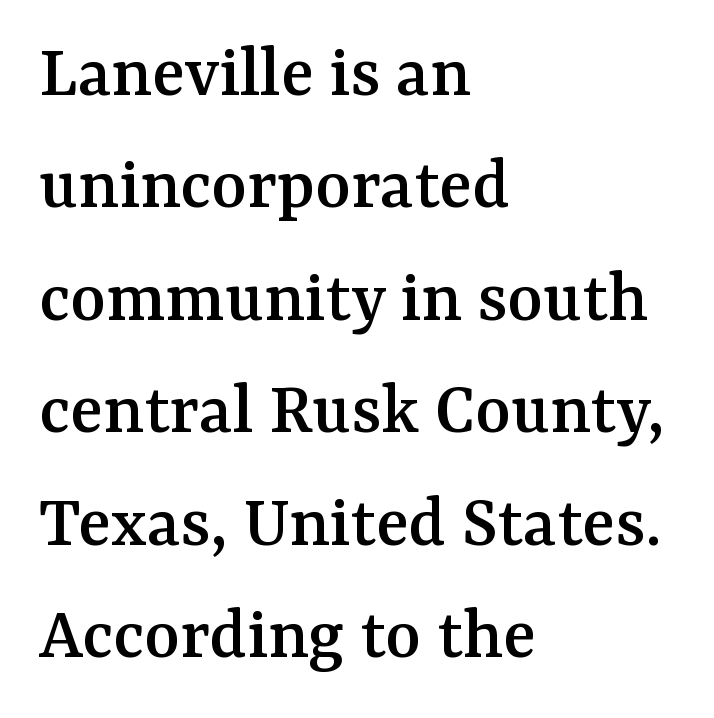
Q: Is the text italic (slanted)? A: No, it is upright.
Q: Is the typeface a serif or a sans-serif typeface? A: Serif.
Q: Is the text underlined? A: No.
Q: How is the paragraph aligned? A: Left-aligned.
Q: Is the spacing between letters normal or unusually wide? A: Normal.
Q: Is the spacing between lines tight, normal or loose? A: Normal.
Q: Width (condensed, normal, or wide)? A: Normal.
Q: Stroke contrast? A: Medium.
Q: x-height? A: Medium.
Q: Monospaced? A: No.
